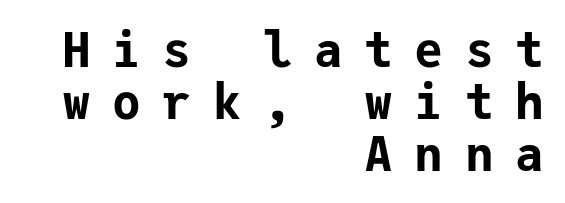
{"serif": "no", "italic": "no", "bold": "yes", "weight": "bold", "width": "normal", "stroke_contrast": "low", "x_height": "medium", "monospaced": "yes", "underline": "no", "align": "right", "line_spacing": "tight", "line_spacing_ratio": 1.08, "letter_spacing": "wide", "letter_spacing_em": 0.45, "glyph_px": 48}
